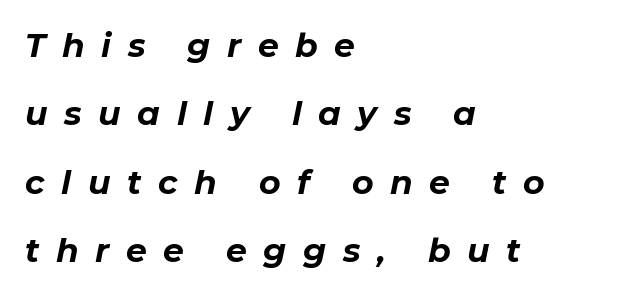
A clean baseline with only descenders dipping below it. The letters are spread apart with noticeably loose tracking. Students, this is bold: see how much ink each stroke carries. Character widths vary here, with narrow letters taking less room than wide ones.
